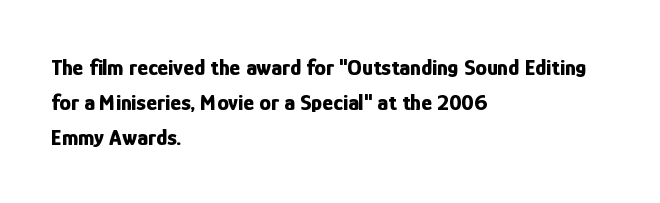
Q: Is the text bold? A: Yes.
Q: Is the text italic (slanted)? A: No, it is upright.
Q: Is the text underlined? A: No.
Q: How is the paragraph aligned? A: Left-aligned.
Q: Is the spacing between letters normal or unusually wide? A: Normal.
Q: Is the spacing between lines tight, normal or loose? A: Normal.
